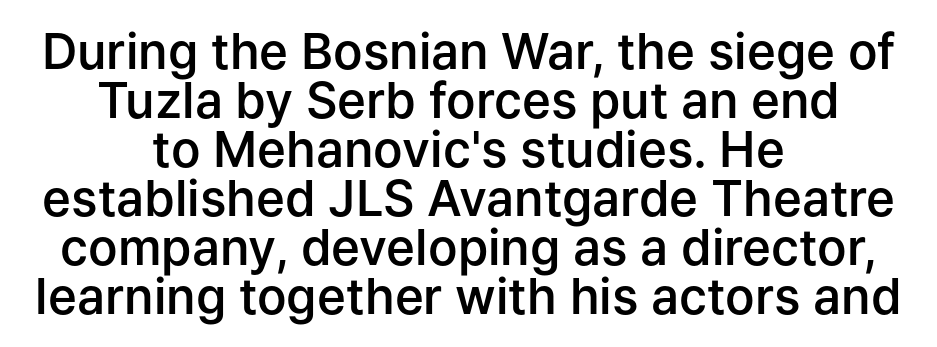
The passage shown has conventional tracking throughout. The strip under each line holds only bare page. The axis of the letterforms is exactly vertical. Does the leading feel generous? Not at all — it's pinched.
